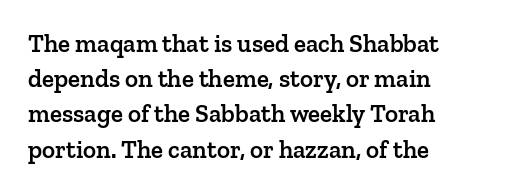
{"italic": "no", "bold": "semi", "underline": "no", "align": "left", "line_spacing": "normal", "line_spacing_ratio": 1.41, "letter_spacing": "normal", "letter_spacing_em": 0.0, "glyph_px": 25}
